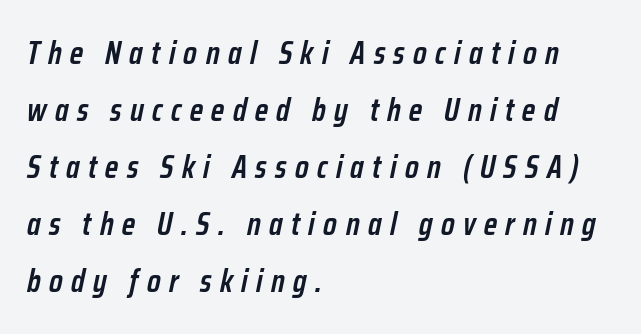
Q: Is the text bold? A: Semi-bold.
Q: Is the text italic (slanted)? A: Yes, it leans right by about 12 degrees.
Q: Is the text underlined? A: No.
Q: How is the paragraph aligned? A: Left-aligned.
Q: Is the spacing between letters normal or unusually wide? A: Unusually wide.
Q: Width (condensed, normal, or wide)? A: Condensed.
Q: Stroke contrast? A: Low.
Q: x-height? A: Medium.
Q: Monospaced? A: No.
